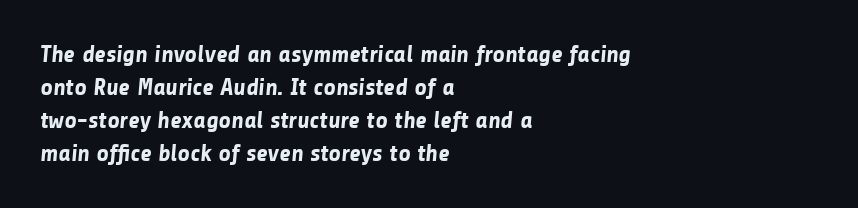
Honestly, the letter spacing is just normal — you wouldn't notice it. Typeset ragged right — the left edge is the straight one. The passage shown is emphatically bold. Lines of text with bare space underneath. The passage shown stacks its lines at a standard gap.
